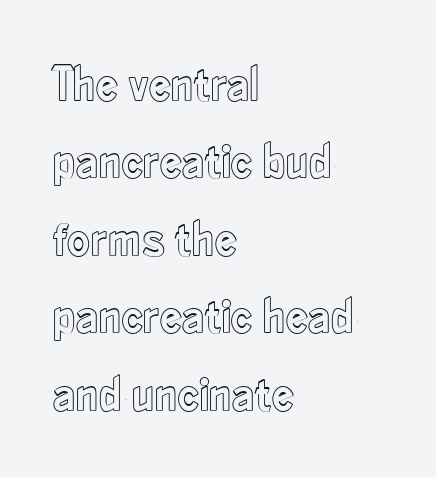
The image shows 50 px condensed type, upright; set left-aligned, normal line spacing (1.55x), normal letter spacing, not underlined; a small x-height.
